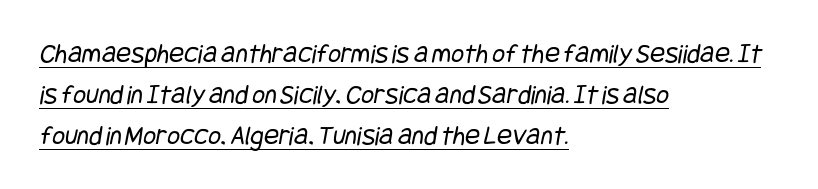
The image shows 28 px regular-weight, condensed sans-serif type; set left-aligned, normal line spacing (1.46x), normal letter spacing, underlined; low stroke contrast and a large x-height.
